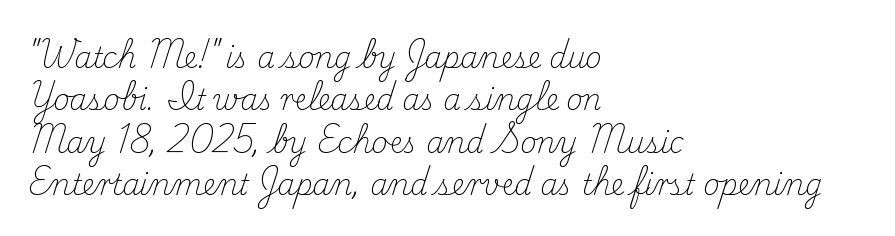
Q: Is the text bold? A: No.
Q: Is the text italic (slanted)? A: Yes.
Q: Is the typeface a serif or a sans-serif typeface? A: Serif.
Q: Is the text underlined? A: No.
Q: How is the paragraph aligned? A: Left-aligned.
Q: Is the spacing between letters normal or unusually wide? A: Normal.
Q: Is the spacing between lines tight, normal or loose? A: Normal.
Q: Width (condensed, normal, or wide)? A: Normal.
Q: Stroke contrast? A: Medium.
Q: x-height? A: Small.
Q: Monospaced? A: No.
